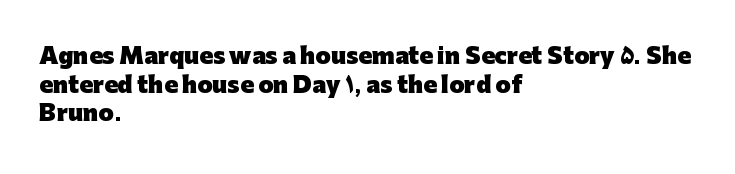
Teacher's note: observe the even left margin — that is flush-left alignment. You can tell it's not italic because the verticals are truly vertical. Words float on clear page, feet unadorned. The letterforms sit shoulder to shoulder at normal distance.
